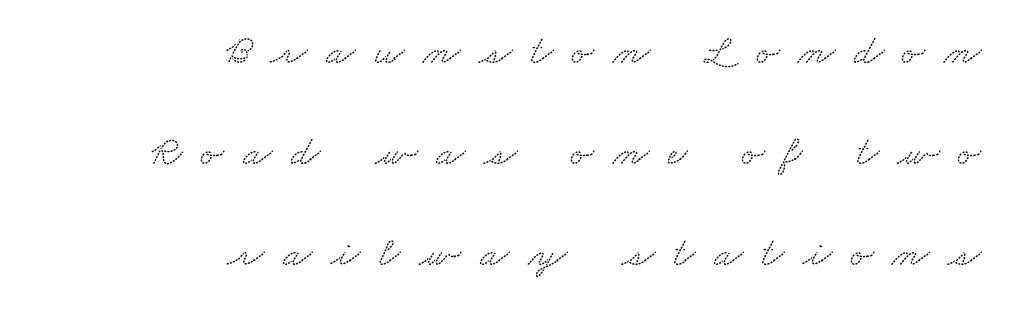
Q: Is the text underlined? A: No.
Q: How is the paragraph aligned? A: Right-aligned.
Q: Is the spacing between letters normal or unusually wide? A: Unusually wide.
Q: Is the spacing between lines tight, normal or loose? A: Loose.
Q: Width (condensed, normal, or wide)? A: Wide.
Q: Stroke contrast? A: Low.
Q: x-height? A: Small.
Q: Monospaced? A: No.
